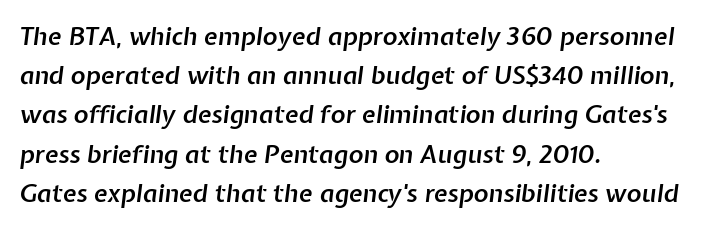
{"italic": "yes", "lean": "right", "slant_degrees": 7, "bold": "semi", "underline": "no", "align": "left", "line_spacing": "normal", "line_spacing_ratio": 1.57, "letter_spacing": "normal", "letter_spacing_em": 0.0, "glyph_px": 25}
